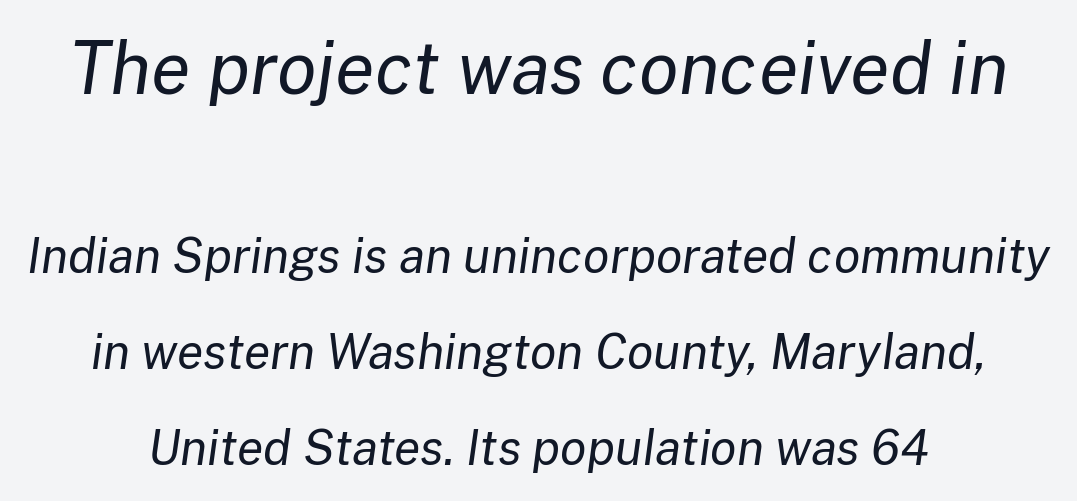
{"italic": "yes", "lean": "right", "slant_degrees": 8, "bold": "no", "weight": "regular", "width": "normal", "stroke_contrast": "low", "x_height": "medium", "monospaced": "no", "underline": "no", "align": "center", "line_spacing": "loose", "line_spacing_ratio": 2.0, "letter_spacing": "normal", "letter_spacing_em": 0.0, "larger_block": "first", "size_ratio": 1.5, "glyph_px": 72}
